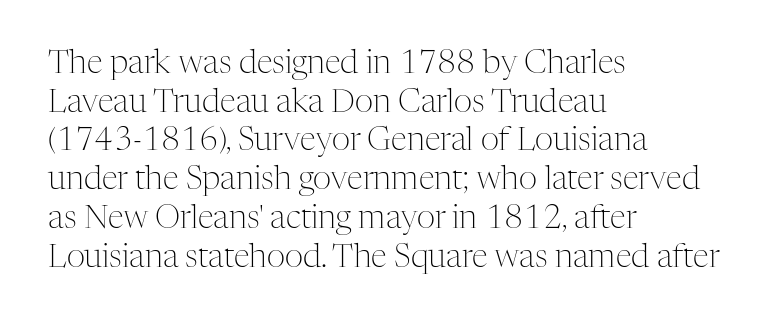
{"serif": "yes", "italic": "no", "bold": "no", "weight": "light", "width": "normal", "stroke_contrast": "medium", "x_height": "medium", "monospaced": "no", "underline": "no", "align": "left", "line_spacing_ratio": 1.21, "letter_spacing": "normal", "letter_spacing_em": 0.0, "glyph_px": 32}
